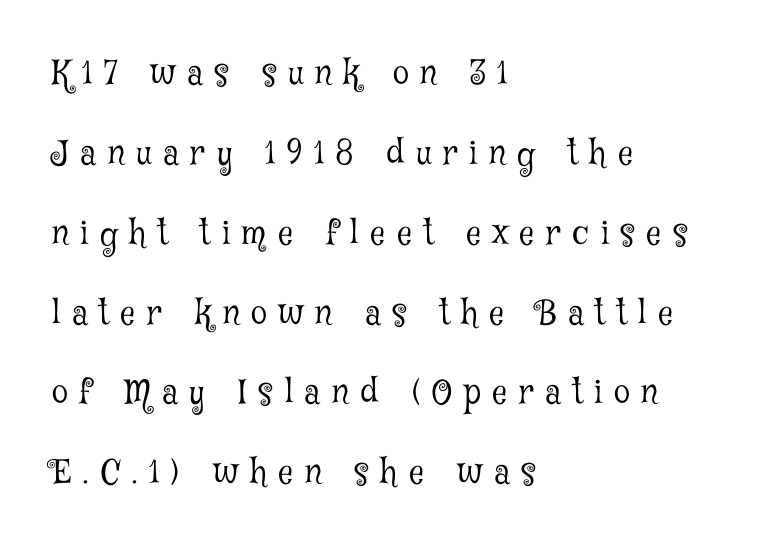
{"serif": "yes", "italic": "no", "bold": "no", "weight": "light", "width": "condensed", "stroke_contrast": "low", "x_height": "medium", "monospaced": "no", "underline": "no", "align": "left", "line_spacing": "loose", "line_spacing_ratio": 2.42, "letter_spacing": "wide", "letter_spacing_em": 0.35, "glyph_px": 33}
